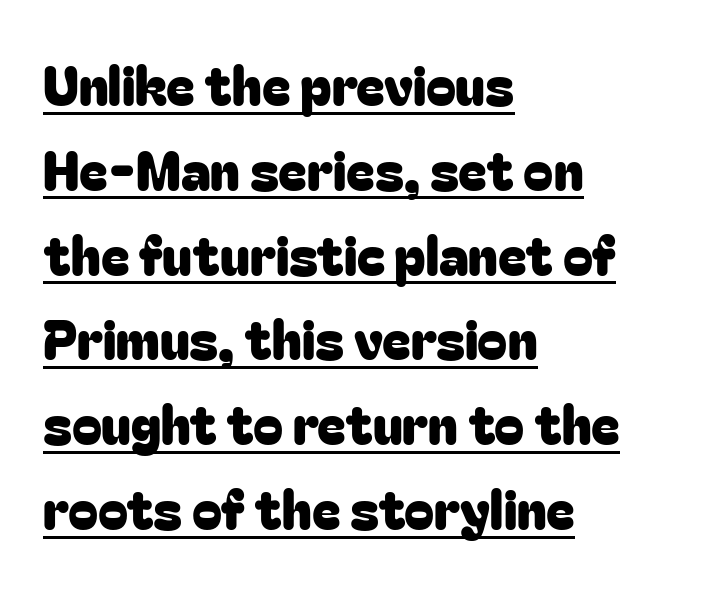
Q: Is the text italic (slanted)? A: No, it is upright.
Q: Is the typeface a serif or a sans-serif typeface? A: Sans-serif.
Q: Is the text underlined? A: Yes.
Q: How is the paragraph aligned? A: Left-aligned.
Q: Is the spacing between letters normal or unusually wide? A: Normal.
Q: Is the spacing between lines tight, normal or loose? A: Normal.
Q: Width (condensed, normal, or wide)? A: Normal.
Q: Stroke contrast? A: Low.
Q: x-height? A: Medium.
Q: Monospaced? A: No.
